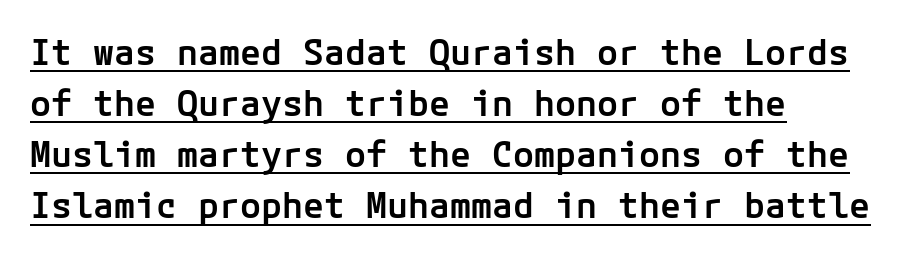
Q: Is the text bold? A: Semi-bold.
Q: Is the text italic (slanted)? A: No, it is upright.
Q: Is the typeface a serif or a sans-serif typeface? A: Sans-serif.
Q: Is the text underlined? A: Yes.
Q: How is the paragraph aligned? A: Left-aligned.
Q: Is the spacing between letters normal or unusually wide? A: Normal.
Q: Is the spacing between lines tight, normal or loose? A: Normal.
Q: Width (condensed, normal, or wide)? A: Normal.
Q: Stroke contrast? A: Low.
Q: x-height? A: Medium.
